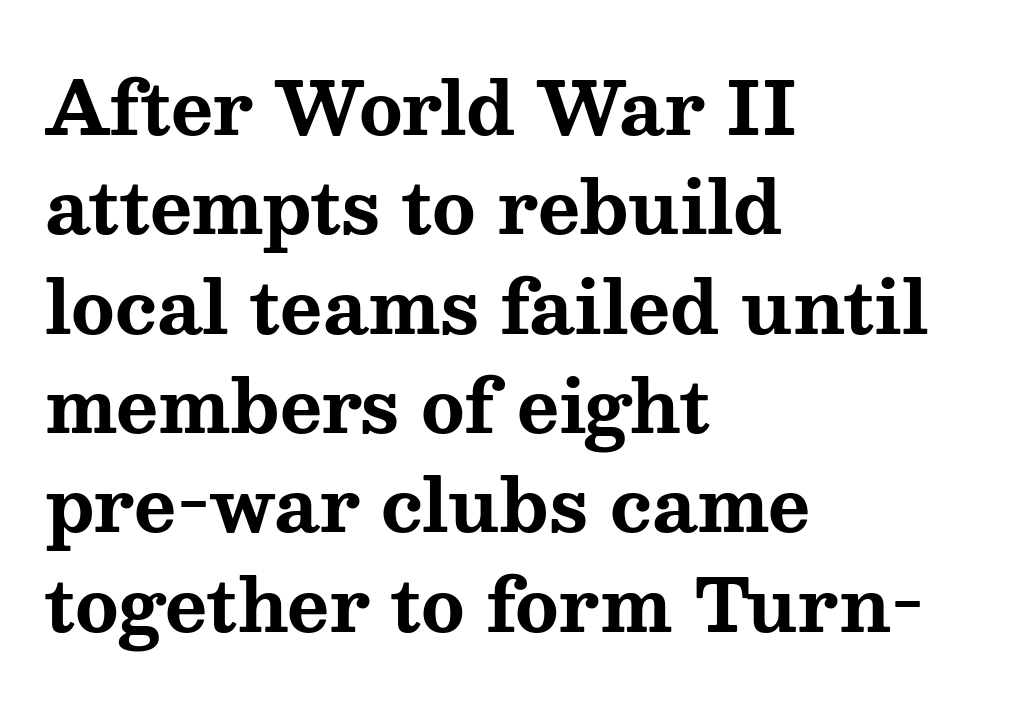
{"serif": "yes", "italic": "no", "bold": "yes", "weight": "bold", "width": "wide", "stroke_contrast": "medium", "x_height": "medium", "monospaced": "no", "underline": "no", "align": "left", "line_spacing": "normal", "line_spacing_ratio": 1.38, "letter_spacing": "normal", "letter_spacing_em": 0.0, "glyph_px": 72}
